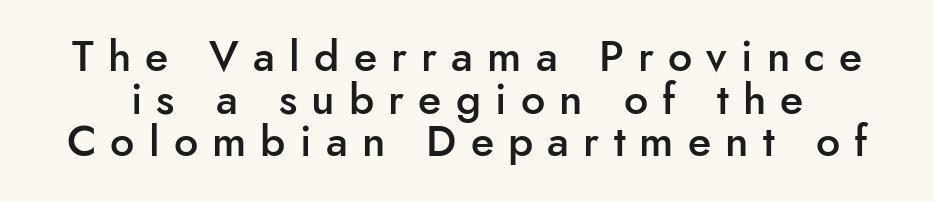
The image shows 43 px semibold sans-serif type, upright; set tight line spacing (0.99x), unusually wide letter spacing (+0.33 em), not underlined; low stroke contrast and a small x-height.
